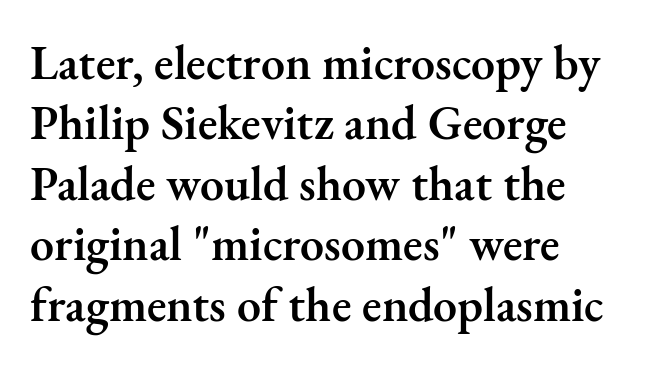
Inter-character spacing is left at the font's built-in metrics. Nope, not italic — everything's standing straight. The leading is moderate, giving the passage an even texture. Firm but not heavy-handed strokes: this text is semibold. The paragraph has a hard left edge and a soft right edge. In terms of letterform style, serifs are clearly present.
